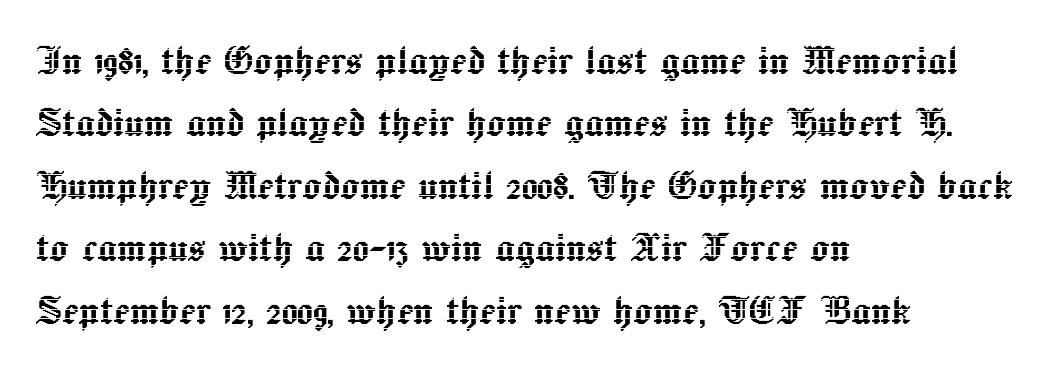
The zone under the glyphs is completely vacant. The passage shown is typed in a proportional face where columns would drift. Vertical strokes here are truly vertical. The rendering keeps characters at their native spacing. Is the block centered? No — it sits flush against the left margin. Notice how descenders clear the ascenders below comfortably — that's standard leading.
